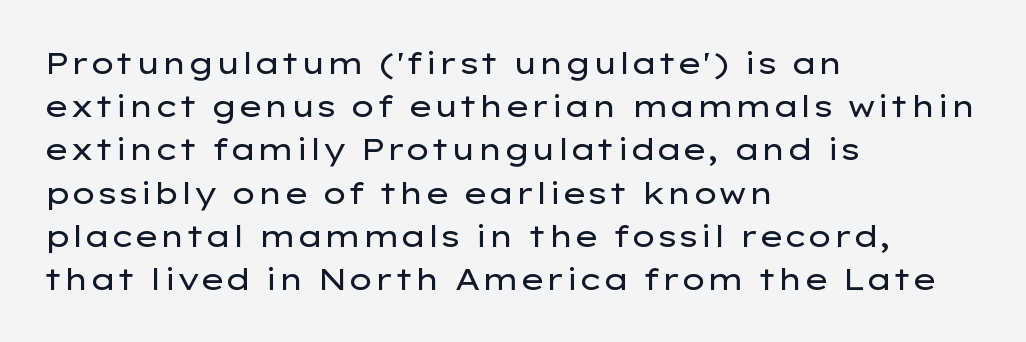
{"serif": "no", "italic": "no", "bold": "no", "weight": "regular", "width": "wide", "stroke_contrast": "low", "x_height": "medium", "monospaced": "no", "underline": "no", "align": "left", "line_spacing": "normal", "line_spacing_ratio": 1.44, "letter_spacing": "normal", "letter_spacing_em": 0.0, "glyph_px": 30}
